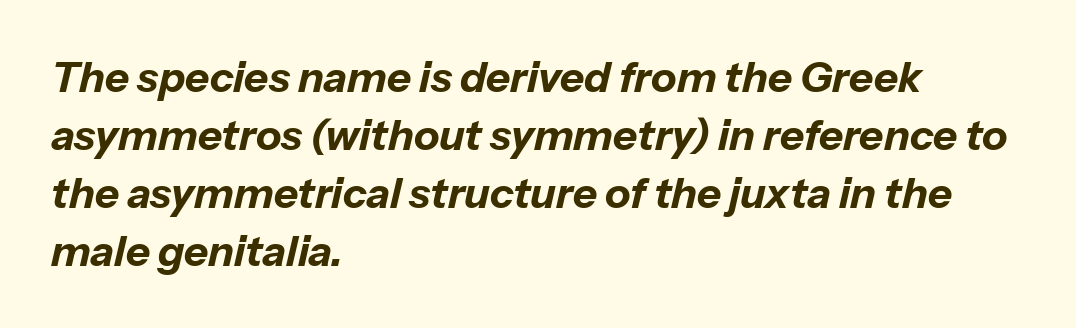
The lettering tilts uniformly, giving the passage an italic look. Alignment: flush left. The rows are spaced the way most documents space them. Heavy, bold letterforms. Do the characters align in a grid? No, the font is proportional. Anything drawn beneath the words? Only blank space.
